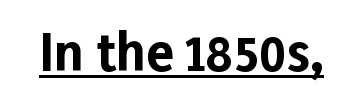
Q: Is the text bold? A: Yes.
Q: Is the text italic (slanted)? A: No, it is upright.
Q: Is the typeface a serif or a sans-serif typeface? A: Sans-serif.
Q: Is the text underlined? A: Yes.
Q: Is the spacing between letters normal or unusually wide? A: Normal.
Q: Width (condensed, normal, or wide)? A: Normal.
Q: Stroke contrast? A: Low.
Q: x-height? A: Medium.
Q: Monospaced? A: No.
